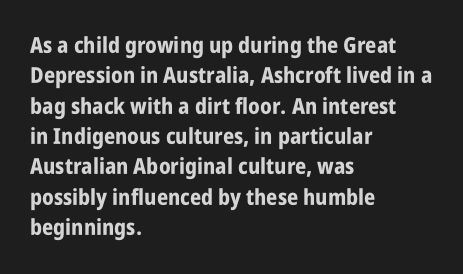
The image shows 22 px bold type, upright; set left-aligned, normal line spacing (1.38x), normal letter spacing, not underlined.
